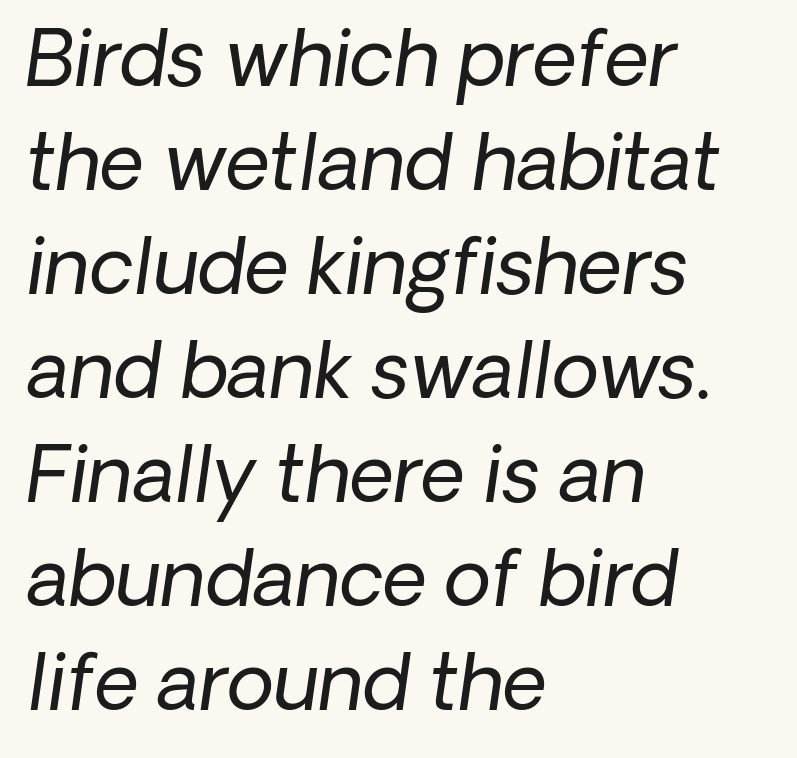
The image shows 77 px regular-weight type, italic (leaning right); set left-aligned, normal line spacing (1.35x), normal letter spacing, not underlined; low stroke contrast and a medium x-height.
